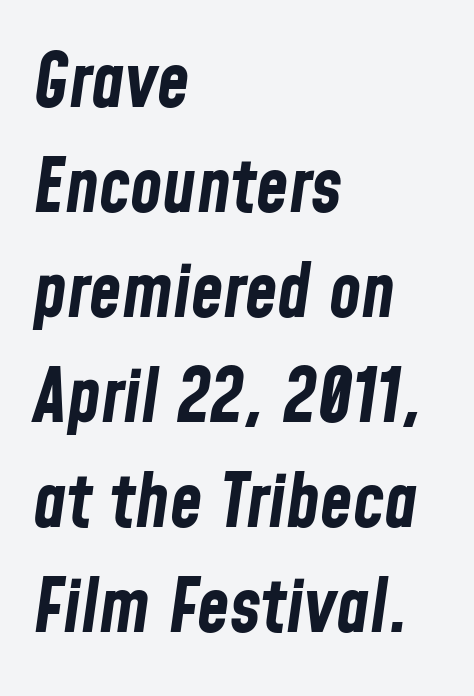
{"italic": "yes", "lean": "right", "slant_degrees": 8, "bold": "yes", "weight": "bold", "width": "condensed", "stroke_contrast": "low", "x_height": "medium", "monospaced": "no", "underline": "no", "align": "left", "line_spacing": "normal", "line_spacing_ratio": 1.42, "letter_spacing": "normal", "letter_spacing_em": 0.0, "glyph_px": 74}
